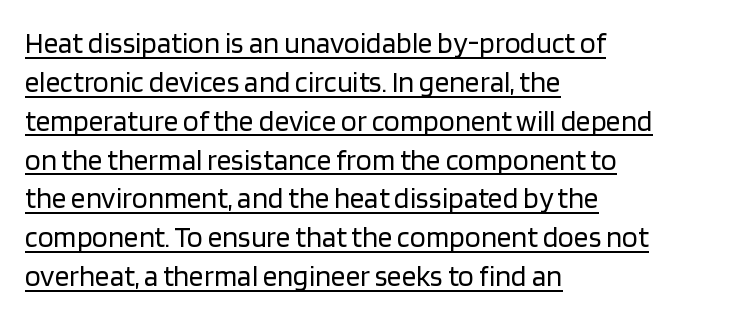
Where is the straight margin? On the left. What decoration does the sample have? An underline. No feet cap the strokes, marking this as sans-serif type. Posture: straight, roman, zero tilt. The tracking reads as untouched default to a designer's eye.
